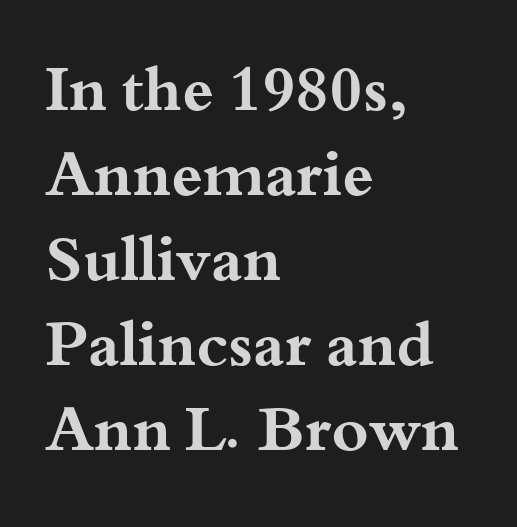
{"serif": "yes", "italic": "no", "bold": "yes", "weight": "bold", "width": "wide", "stroke_contrast": "medium", "x_height": "small", "monospaced": "no", "underline": "no", "align": "left", "line_spacing": "normal", "line_spacing_ratio": 1.35, "letter_spacing": "normal", "letter_spacing_em": 0.0, "glyph_px": 63}
